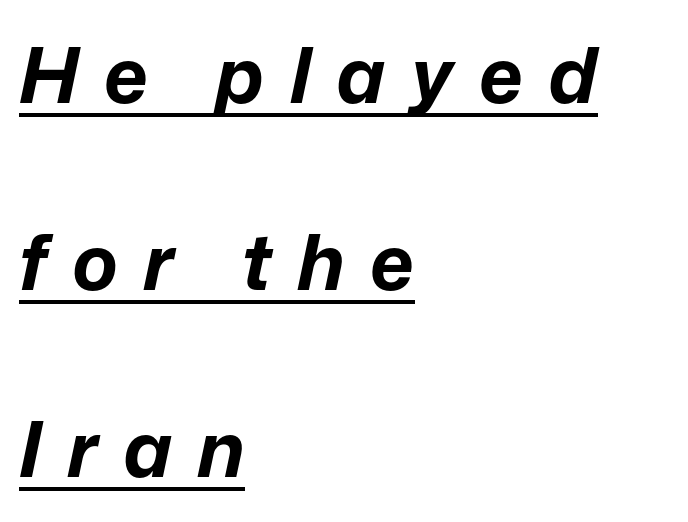
{"italic": "yes", "lean": "right", "slant_degrees": 12, "bold": "yes", "weight": "bold", "width": "normal", "stroke_contrast": "low", "x_height": "medium", "monospaced": "no", "underline": "yes", "align": "left", "line_spacing": "loose", "line_spacing_ratio": 2.43, "letter_spacing": "wide", "letter_spacing_em": 0.33, "glyph_px": 77}
